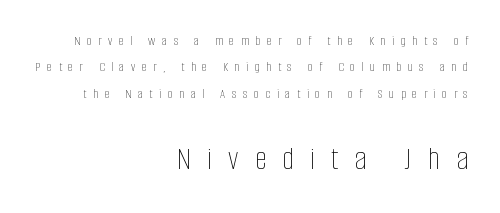
{"italic": "no", "bold": "no", "weight": "thin", "width": "condensed", "stroke_contrast": "low", "x_height": "large", "monospaced": "no", "underline": "no", "align": "right", "line_spacing_ratio": 1.88, "letter_spacing": "wide", "letter_spacing_em": 0.47, "larger_block": "second", "size_ratio": 2.43, "glyph_px": 34}
